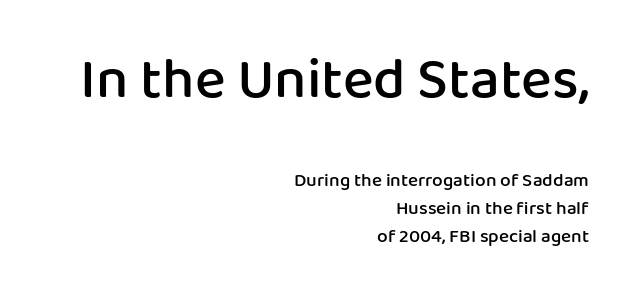
Whoever set this made the first block the dominant, larger element. Here the designer chose a conventional face with non-uniform glyph widths. Each word holds together tightly as a unit, with standard inter-letter gaps. Style check: upright. Check where the strokes stop: nothing finishes them off — pure sans. Any mark beneath the type? The region is blank.
